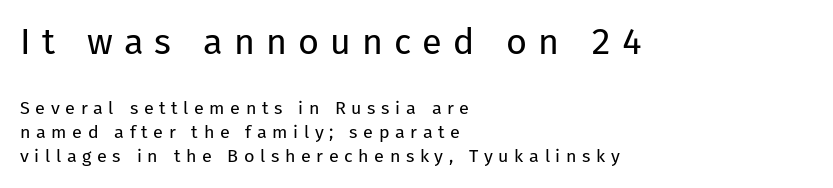
{"serif": "no", "italic": "no", "bold": "no", "weight": "regular", "width": "normal", "stroke_contrast": "low", "x_height": "medium", "monospaced": "no", "underline": "no", "align": "left", "line_spacing": "normal", "line_spacing_ratio": 1.34, "letter_spacing": "wide", "letter_spacing_em": 0.31, "larger_block": "first", "size_ratio": 2.0, "glyph_px": 36}
